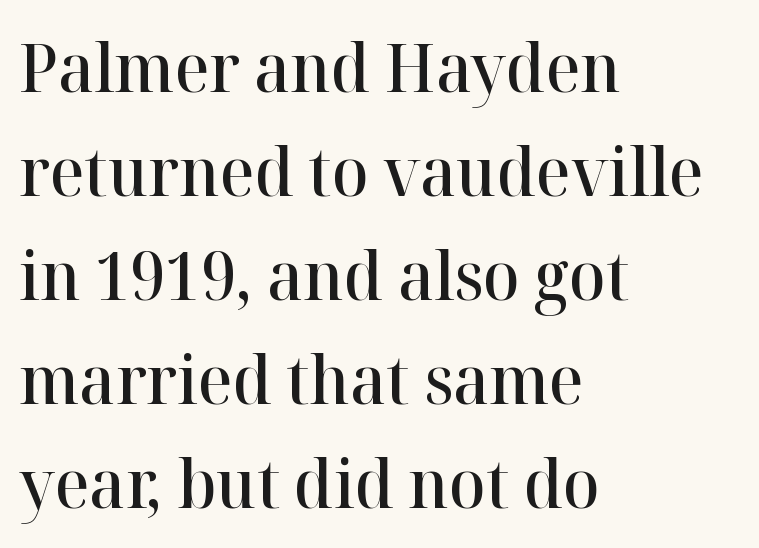
Q: Is the text bold? A: Semi-bold.
Q: Is the text italic (slanted)? A: No, it is upright.
Q: Is the typeface a serif or a sans-serif typeface? A: Serif.
Q: Is the text underlined? A: No.
Q: How is the paragraph aligned? A: Left-aligned.
Q: Is the spacing between letters normal or unusually wide? A: Normal.
Q: Is the spacing between lines tight, normal or loose? A: Normal.
Q: Width (condensed, normal, or wide)? A: Normal.
Q: Stroke contrast? A: High.
Q: x-height? A: Medium.
Q: Monospaced? A: No.
